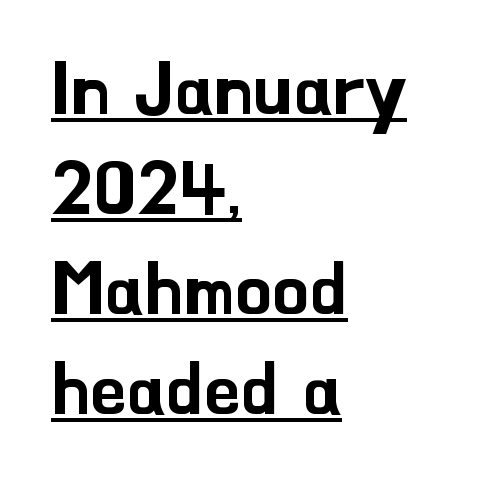
The image shows 73 px sans-serif type, upright; set left-aligned, normal line spacing (1.37x), normal letter spacing, underlined; low stroke contrast and a small x-height.
